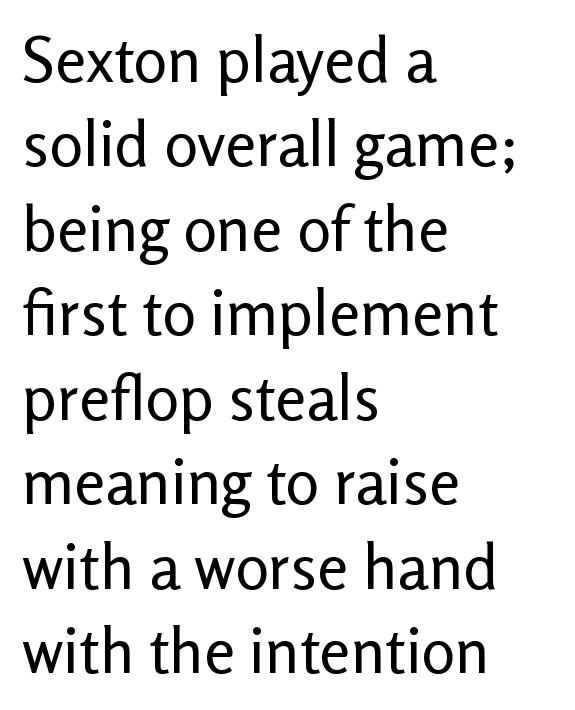
Is the block centered? No — it sits flush against the left margin. Does the leading feel generous? No, just average. The typeface has the unassuming heft of standard copy or less. The gap between lines stays unmarked.
